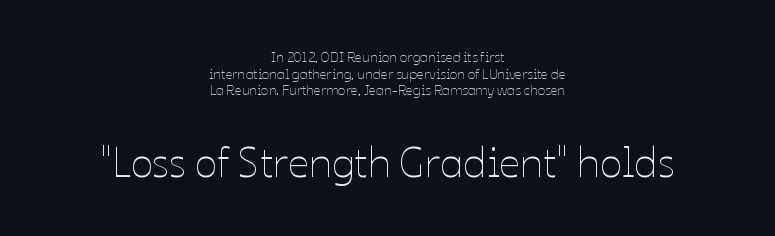
{"italic": "no", "bold": "no", "weight": "thin", "width": "normal", "stroke_contrast": "low", "x_height": "medium", "monospaced": "no", "underline": "no", "align": "center", "line_spacing_ratio": 1.18, "letter_spacing": "normal", "letter_spacing_em": 0.0, "larger_block": "second", "size_ratio": 3.0, "glyph_px": 42}
